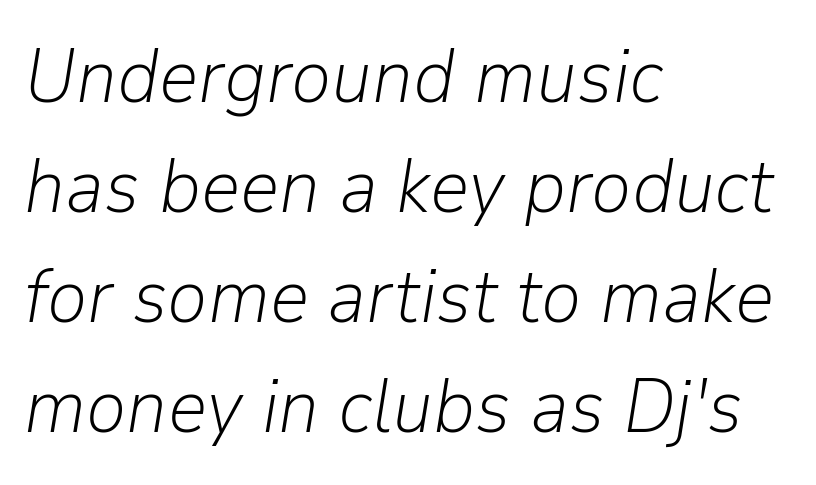
{"italic": "yes", "lean": "right", "slant_degrees": 9, "bold": "no", "weight": "light", "width": "normal", "stroke_contrast": "low", "x_height": "medium", "monospaced": "no", "underline": "no", "align": "left", "line_spacing": "normal", "line_spacing_ratio": 1.43, "letter_spacing": "normal", "letter_spacing_em": 0.0, "glyph_px": 77}
